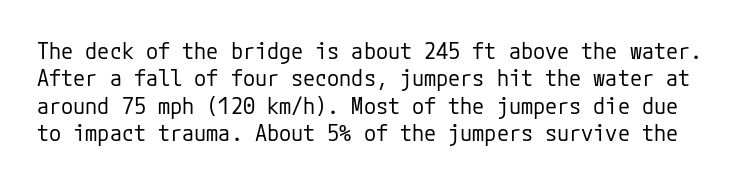
{"italic": "no", "bold": "no", "underline": "no", "line_spacing_ratio": 1.24, "letter_spacing": "normal", "letter_spacing_em": 0.0, "glyph_px": 22}
